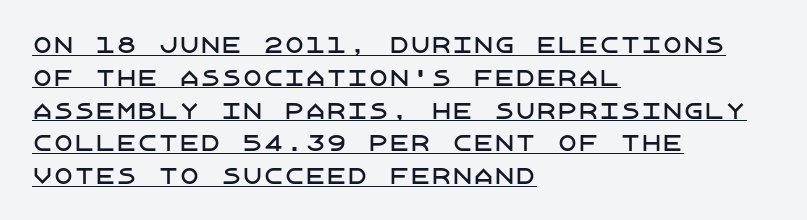
Q: Is the text italic (slanted)? A: No, it is upright.
Q: Is the text underlined? A: Yes.
Q: How is the paragraph aligned? A: Left-aligned.
Q: Is the spacing between letters normal or unusually wide? A: Normal.
Q: Is the spacing between lines tight, normal or loose? A: Normal.
